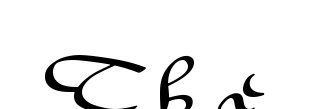
Grotesque or geometric, the face here clearly has no serifs. Each letter keeps its own natural width here, so spacing adapts to shape. A typesetter would call this heavily tracked-out type. Descenders here cross a horizontal rule under the line.
